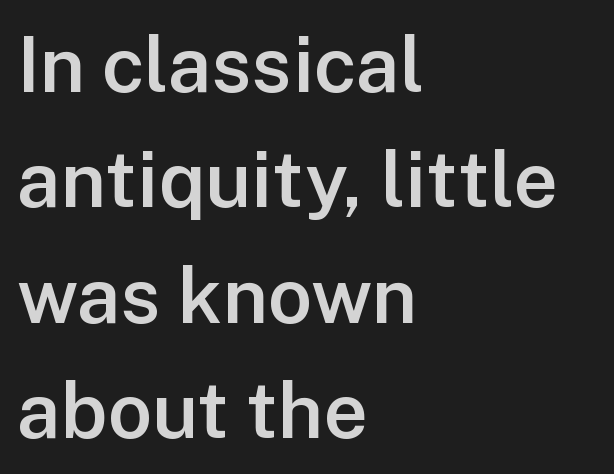
The image shows 78 px semibold sans-serif type, upright; set left-aligned, normal line spacing (1.48x), normal letter spacing, not underlined; low stroke contrast and a medium x-height.
